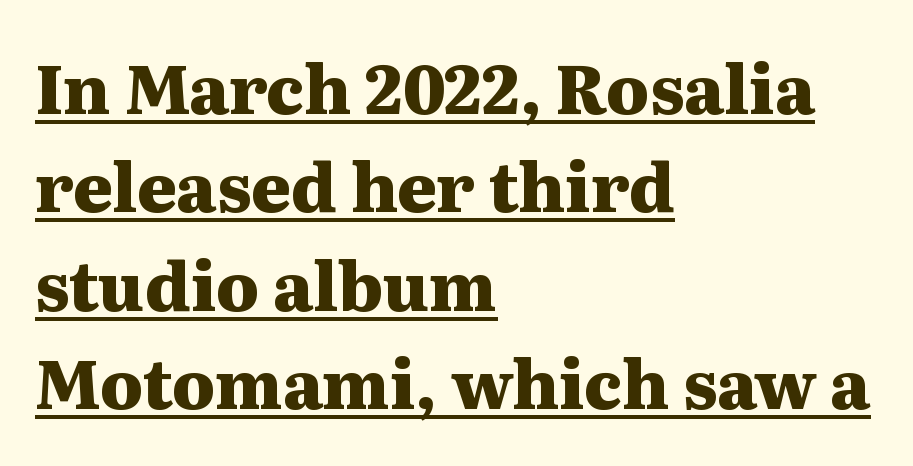
The image shows 67 px heavy, wide serif type, upright; set left-aligned, normal line spacing (1.47x), normal letter spacing, underlined; medium stroke contrast and a medium x-height.
